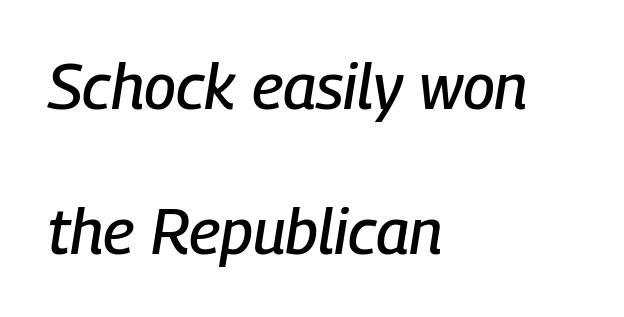
What's the leading like? Stretched, with rows far apart. Caption: multi-line text, flush left, ragged right. Words float on clear page, feet unadorned. Every character sits at an angle, as italics do. Letter spacing: default. You could not count columns in this text — the font is proportionally spaced.
